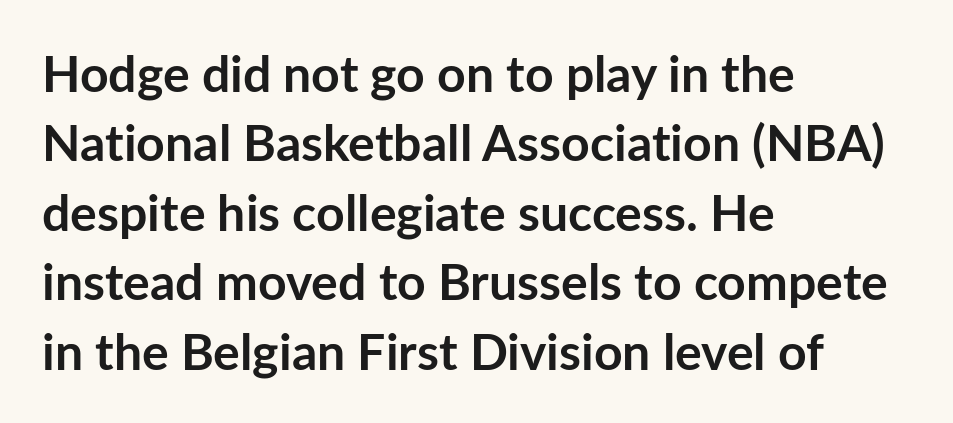
Q: Is the text bold? A: Yes.
Q: Is the text italic (slanted)? A: No, it is upright.
Q: Is the typeface a serif or a sans-serif typeface? A: Sans-serif.
Q: Is the text underlined? A: No.
Q: How is the paragraph aligned? A: Left-aligned.
Q: Is the spacing between letters normal or unusually wide? A: Normal.
Q: Is the spacing between lines tight, normal or loose? A: Normal.
Q: Width (condensed, normal, or wide)? A: Normal.
Q: Stroke contrast? A: Low.
Q: x-height? A: Medium.
Q: Monospaced? A: No.
